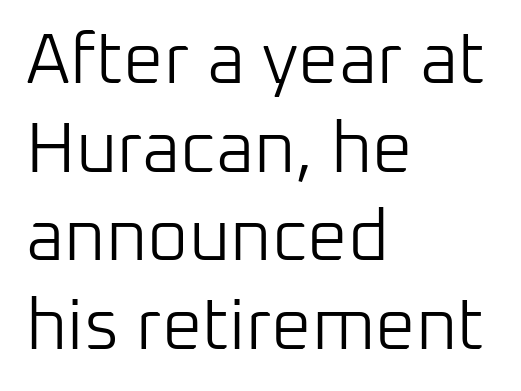
The image shows 71 px light sans-serif type, upright; set left-aligned, normal line spacing (1.25x), normal letter spacing, not underlined; low stroke contrast and a medium x-height.
